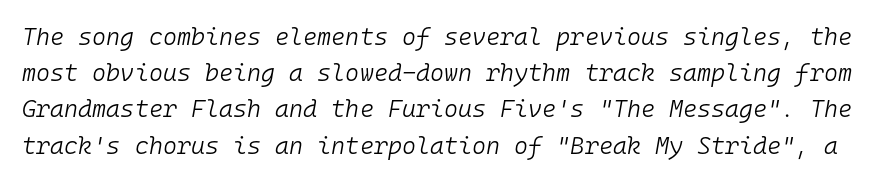
The image shows 24 px text type, italic (leaning right); set normal line spacing (1.51x), normal letter spacing, not underlined.
